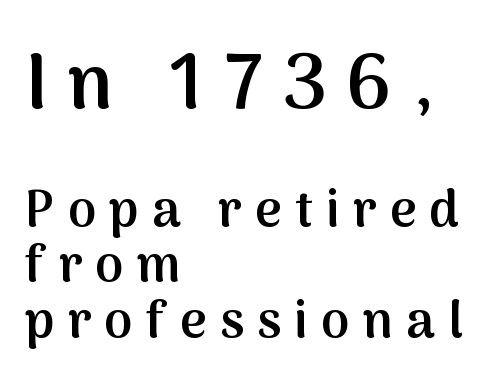
Which chunk is bigger? The first one — the top block dwarfs the bottom. The type family on display is of the sans-serif kind. The face used here is proportionally spaced, like ordinary book or web type. Here the glyphs are tracked loosely, breaking word shapes into spaced letters. Only glyphs here, with clear space below each row.
